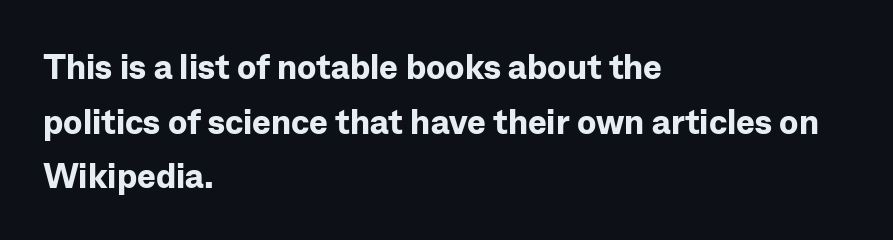
The image shows 35 px bold sans-serif type, upright; set left-aligned, normal line spacing (1.56x), normal letter spacing, not underlined; low stroke contrast and a medium x-height.
